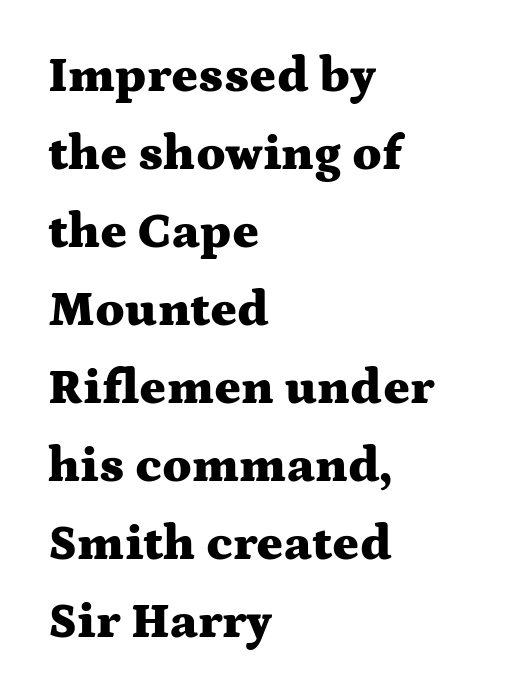
Weight: bold. The type is set solid horizontally, with unmodified tracking. Note the varied advance widths — an 'i' is clearly narrower than an 'm'. These lines are composed in type with serifs. Regular leading.
